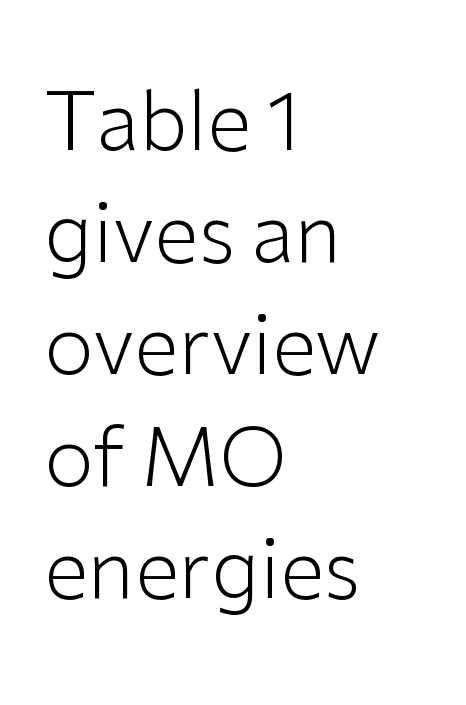
The image shows 80 px light sans-serif type, upright; set left-aligned, normal line spacing (1.4x), normal letter spacing, not underlined; low stroke contrast and a medium x-height.
